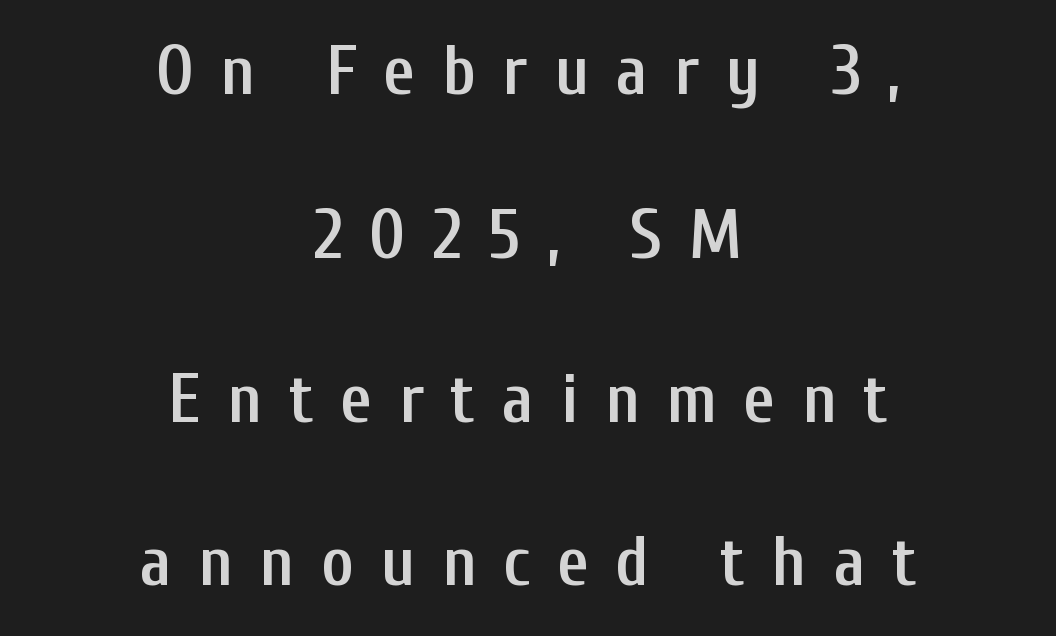
Line starts and ends both wander, symmetrically. Whoever set this chose breathing room over compactness in the vertical rhythm. This is sans-serif lettering, the kind often seen on screens and signage. In terms of letterspacing, this is a distinctly airy, spread setting.
